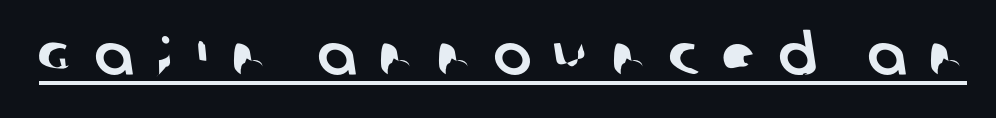
Note the varied advance widths — an 'i' is clearly narrower than an 'm'. The glyphs are accompanied by a horizontal stroke just below them. The letters carry no serifs — their stems end cleanly without finishing strokes. The letterforms stand isolated, each surrounded by extra space.
